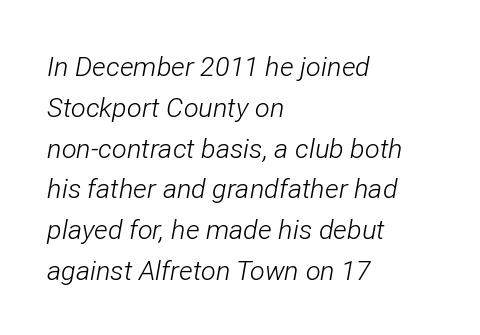
In terms of letterspacing, this is plain default setting. Layout note: lines flush left. Horizontal bands of white between lines are of average thickness. These lines were composed using italics. The specimen omits any rule beneath the text block's lines.
